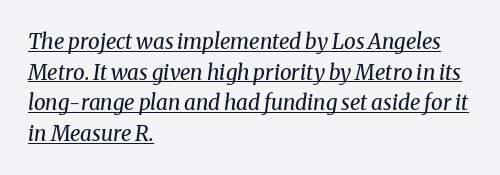
The image shows 21 px text type, italic (leaning right); set left-aligned, normal line spacing (1.46x), normal letter spacing, underlined.
